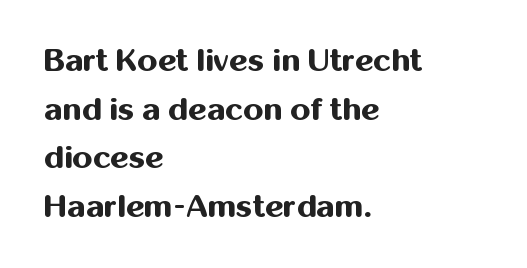
{"serif": "no", "italic": "no", "bold": "yes", "weight": "bold", "width": "normal", "stroke_contrast": "medium", "x_height": "medium", "monospaced": "no", "underline": "no", "align": "left", "line_spacing": "normal", "line_spacing_ratio": 1.52, "letter_spacing": "normal", "letter_spacing_em": 0.0, "glyph_px": 32}
